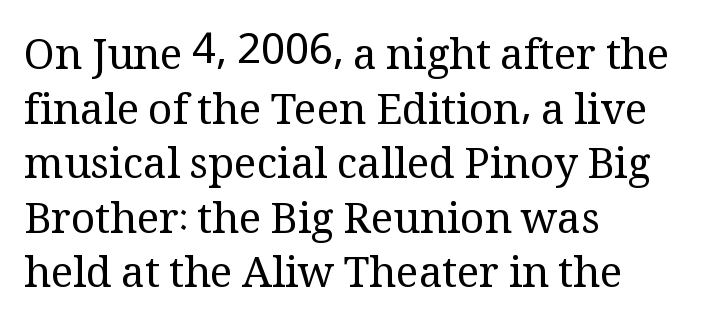
{"serif": "yes", "italic": "no", "bold": "no", "weight": "regular", "width": "normal", "stroke_contrast": "medium", "x_height": "medium", "monospaced": "no", "underline": "no", "align": "left", "line_spacing": "normal", "line_spacing_ratio": 1.3, "letter_spacing": "normal", "letter_spacing_em": 0.0, "glyph_px": 42}
